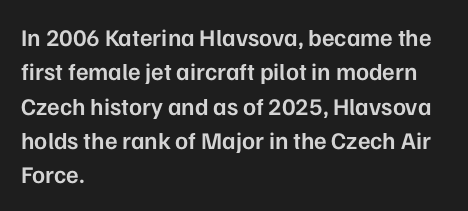
{"italic": "no", "bold": "semi", "underline": "no", "align": "left", "line_spacing": "normal", "line_spacing_ratio": 1.43, "letter_spacing": "normal", "letter_spacing_em": 0.0, "glyph_px": 24}
